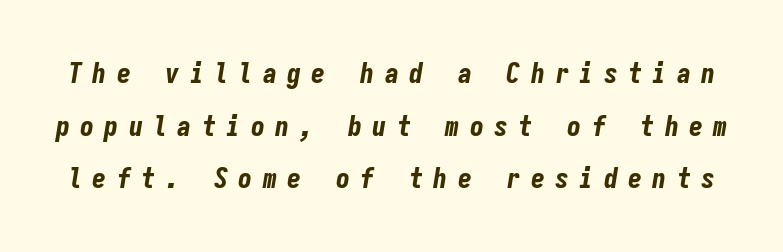
Q: Is the text bold? A: Yes.
Q: Is the text italic (slanted)? A: Yes, it leans right by about 9 degrees.
Q: Is the text underlined? A: No.
Q: Is the spacing between letters normal or unusually wide? A: Unusually wide.
Q: Width (condensed, normal, or wide)? A: Condensed.
Q: Stroke contrast? A: Low.
Q: x-height? A: Medium.
Q: Monospaced? A: Yes.
